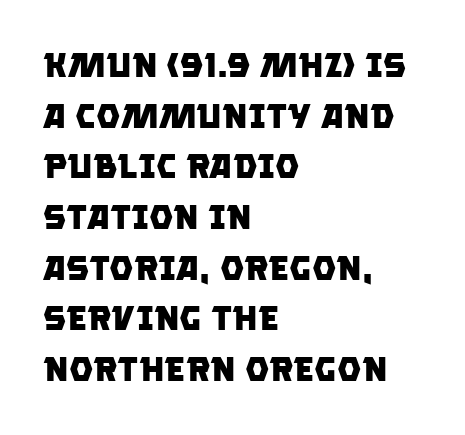
The image shows 34 px heavy sans-serif type; set left-aligned, normal line spacing (1.49x), normal letter spacing, not underlined; low stroke contrast and a large x-height.
